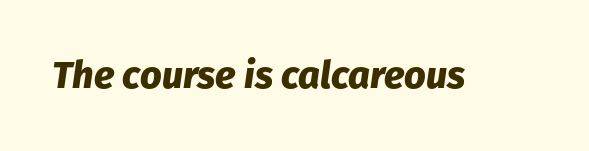
The passage shown is typed in a proportional face where columns would drift. No word sits above an underline. The text carries the slant typical of an italic or oblique font. What stands out about the letter spacing? Nothing — it is the standard amount. The letters are bold, with thick, heavy strokes.
